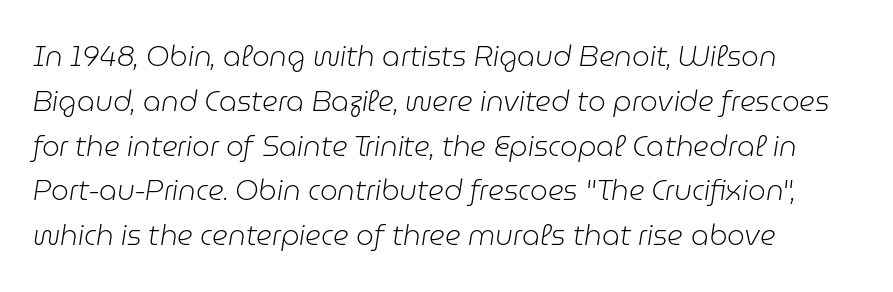
{"italic": "yes", "lean": "right", "slant_degrees": 9, "bold": "no", "weight": "light", "width": "normal", "stroke_contrast": "low", "x_height": "medium", "monospaced": "no", "underline": "no", "align": "left", "line_spacing": "normal", "line_spacing_ratio": 1.6, "letter_spacing": "normal", "letter_spacing_em": 0.0, "glyph_px": 28}
